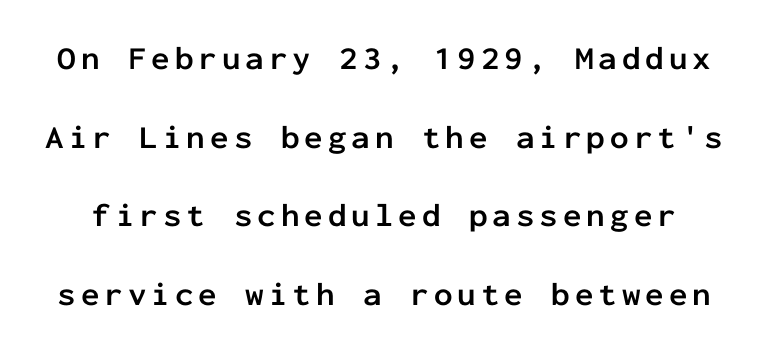
Q: Is the text bold? A: Yes.
Q: Is the text italic (slanted)? A: No, it is upright.
Q: Is the typeface a serif or a sans-serif typeface? A: Sans-serif.
Q: Is the text underlined? A: No.
Q: Is the spacing between lines tight, normal or loose? A: Loose.
Q: Width (condensed, normal, or wide)? A: Normal.
Q: Stroke contrast? A: Low.
Q: x-height? A: Medium.
Q: Monospaced? A: Yes.
